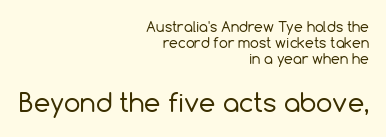
{"italic": "no", "bold": "no", "underline": "no", "align": "right", "line_spacing": "tight", "line_spacing_ratio": 1.13, "letter_spacing": "normal", "letter_spacing_em": 0.0, "larger_block": "second", "size_ratio": 1.86, "glyph_px": 26}
